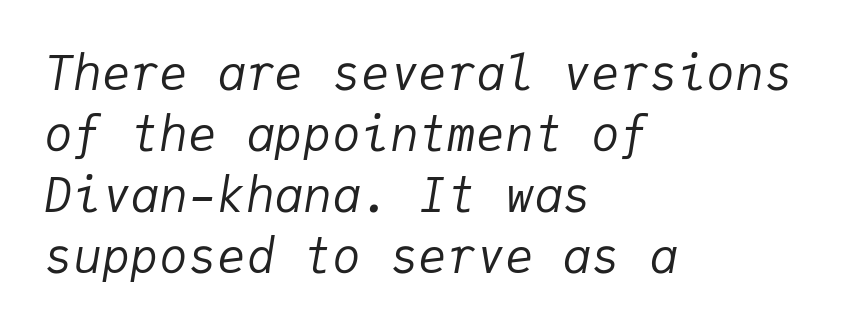
The image shows 48 px regular-weight type, italic (leaning right), monospaced; set left-aligned, normal line spacing (1.27x), normal letter spacing, not underlined; low stroke contrast and a medium x-height.
